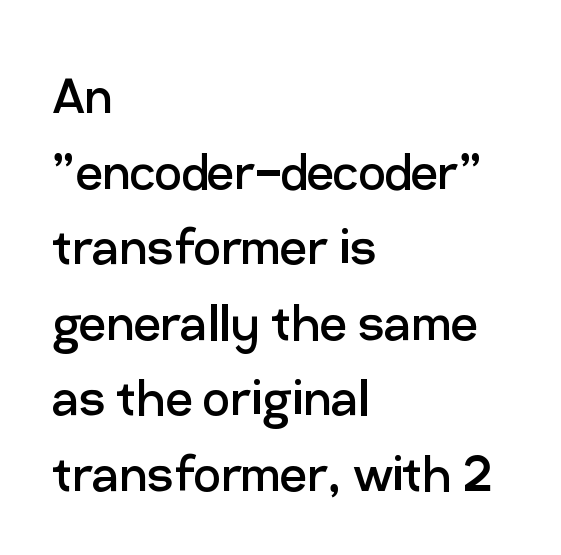
The image shows 60 px regular-weight sans-serif type, upright; set left-aligned, normal line spacing (1.26x), normal letter spacing, not underlined; low stroke contrast and a medium x-height.
